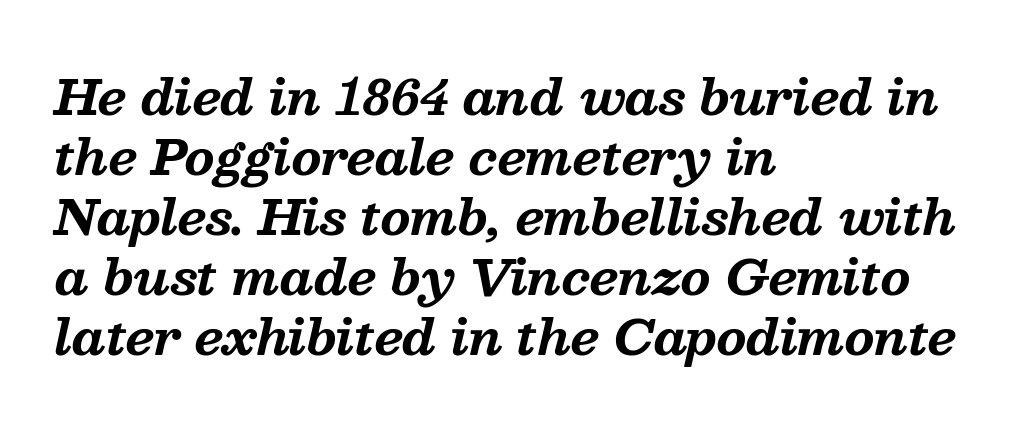
The image shows 48 px bold serif type, italic (leaning right); set left-aligned, normal line spacing (1.25x), normal letter spacing, not underlined; medium stroke contrast and a medium x-height.
